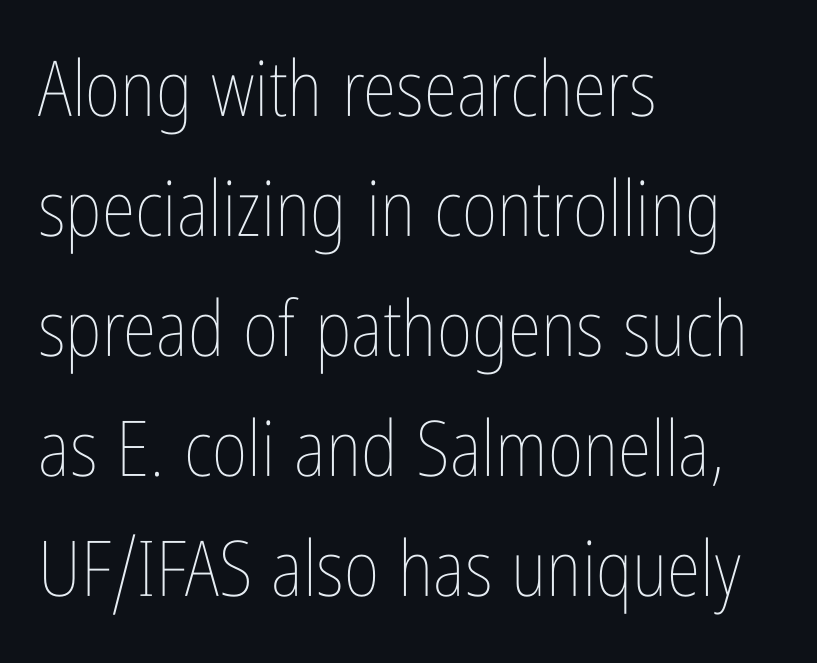
The image shows 77 px thin, condensed type, upright; set left-aligned, normal line spacing (1.56x), normal letter spacing, not underlined; low stroke contrast and a medium x-height.
